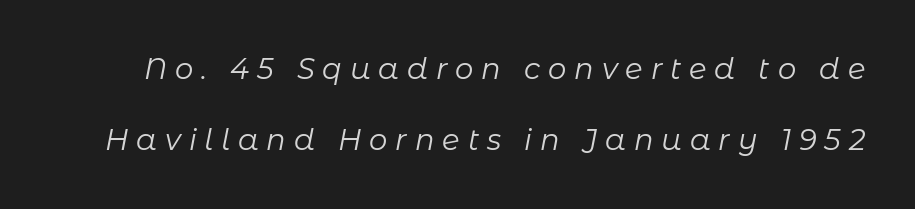
The image shows 29 px regular-weight type, italic (leaning right); set loose line spacing (2.45x), unusually wide letter spacing (+0.27 em), not underlined; low stroke contrast and a medium x-height.
